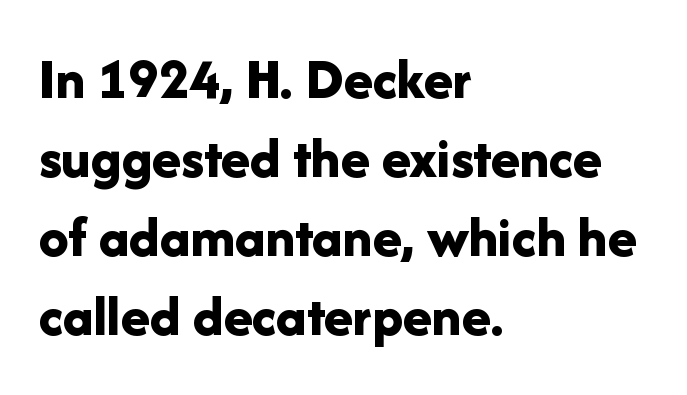
Emphasis by weight is at full strength: bold. How would I describe the line gaps? Plain and ordinary. You could call the tracking neutral — neither tight nor loose. Classification — sans serif. Check the space under the baseline: it is left empty. Character widths vary here, with narrow letters taking less room than wide ones.
